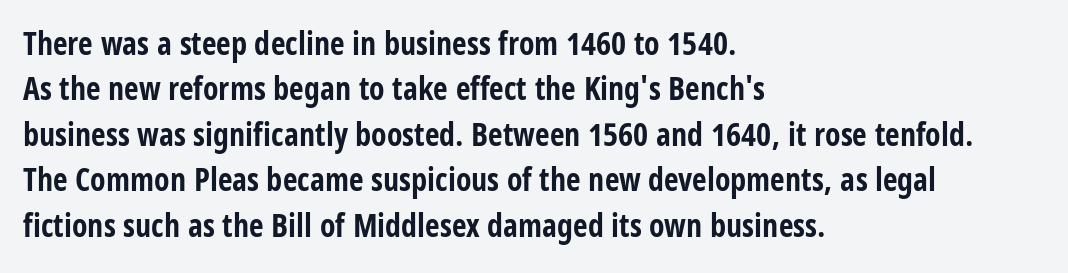
Q: Is the text bold? A: Yes.
Q: Is the text italic (slanted)? A: No, it is upright.
Q: Is the typeface a serif or a sans-serif typeface? A: Sans-serif.
Q: Is the text underlined? A: No.
Q: How is the paragraph aligned? A: Left-aligned.
Q: Is the spacing between letters normal or unusually wide? A: Normal.
Q: Is the spacing between lines tight, normal or loose? A: Normal.
Q: Width (condensed, normal, or wide)? A: Condensed.
Q: Stroke contrast? A: Low.
Q: x-height? A: Large.
Q: Monospaced? A: No.
